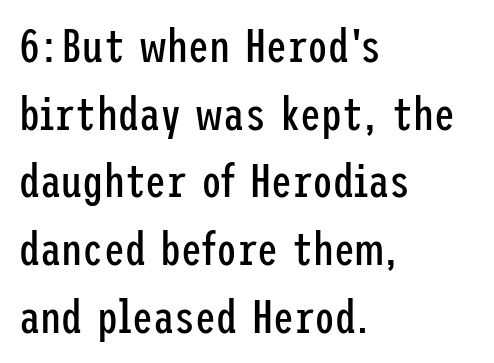
The image shows 47 px regular-weight, condensed sans-serif type, upright; set left-aligned, normal line spacing (1.44x), normal letter spacing, not underlined; low stroke contrast and a medium x-height.
